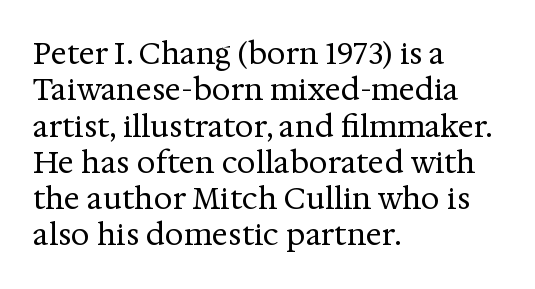
{"serif": "yes", "italic": "no", "bold": "no", "weight": "regular", "width": "normal", "stroke_contrast": "medium", "x_height": "medium", "monospaced": "no", "underline": "no", "align": "left", "line_spacing_ratio": 1.21, "letter_spacing": "normal", "letter_spacing_em": 0.0, "glyph_px": 30}
